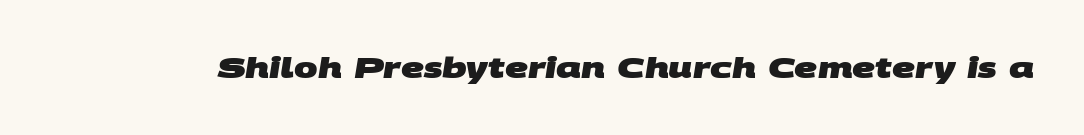
{"serif": "no", "bold": "yes", "weight": "heavy", "width": "wide", "stroke_contrast": "medium", "x_height": "large", "monospaced": "no", "underline": "no", "letter_spacing": "normal", "letter_spacing_em": 0.0, "glyph_px": 28}
